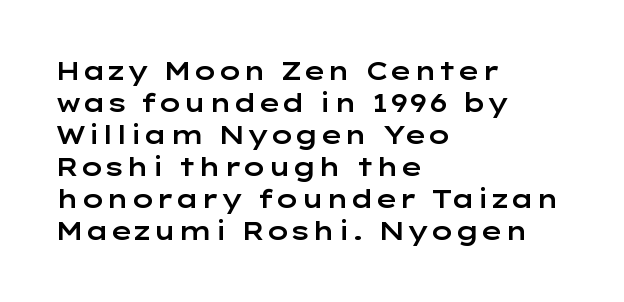
{"italic": "no", "underline": "no", "align": "left", "line_spacing": "normal", "line_spacing_ratio": 1.28, "letter_spacing": "normal", "letter_spacing_em": 0.0, "glyph_px": 25}
